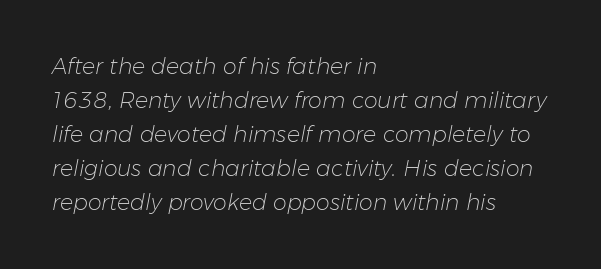
Q: Is the text bold? A: No.
Q: Is the text italic (slanted)? A: Yes, it leans right by about 11 degrees.
Q: Is the text underlined? A: No.
Q: How is the paragraph aligned? A: Left-aligned.
Q: Is the spacing between letters normal or unusually wide? A: Normal.
Q: Is the spacing between lines tight, normal or loose? A: Normal.
